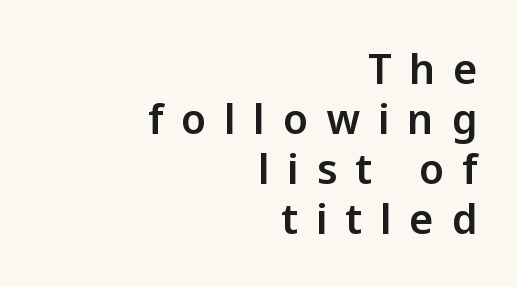
Horizontal alignment here is rightward, an uncommon choice for prose. You can tell from the bare stems that sans-serif type was used. Varying glyph widths throughout — classic text-font behaviour. You can tell it's not italic because the verticals are truly vertical. Glyph-to-glyph distance is far greater than everyday printed text. The specimen omits any rule beneath the text block's lines.
